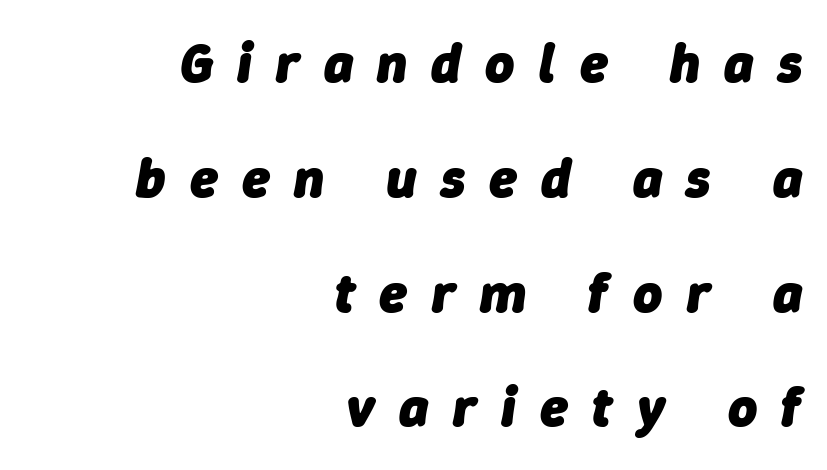
The image shows 56 px heavy type, italic (leaning right); set right-aligned, loose line spacing (2.05x), unusually wide letter spacing (+0.43 em), not underlined; low stroke contrast and a medium x-height.
